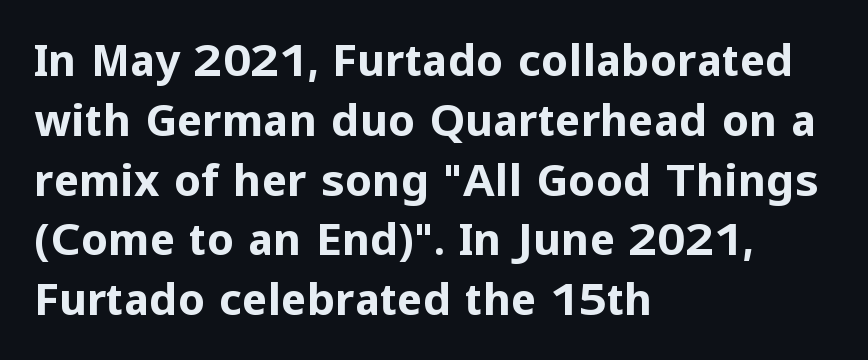
The image shows 43 px bold sans-serif type, upright; set left-aligned, normal line spacing (1.39x), normal letter spacing, not underlined; low stroke contrast and a medium x-height.
